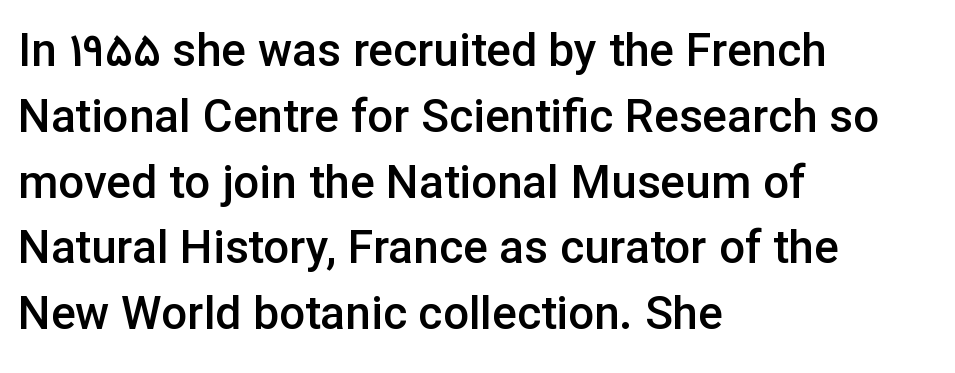
The image shows 46 px semibold sans-serif type, upright; set left-aligned, normal line spacing (1.43x), normal letter spacing, not underlined; low stroke contrast and a medium x-height.
